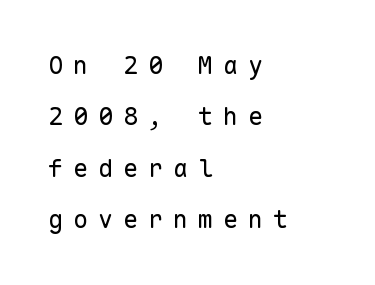
Q: Is the text bold? A: No.
Q: Is the text italic (slanted)? A: No, it is upright.
Q: Is the text underlined? A: No.
Q: How is the paragraph aligned? A: Left-aligned.
Q: Is the spacing between letters normal or unusually wide? A: Unusually wide.
Q: Is the spacing between lines tight, normal or loose? A: Loose.
